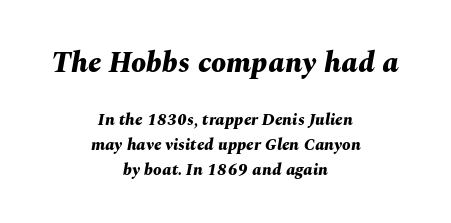
Q: Is the text bold? A: Yes.
Q: Is the text italic (slanted)? A: Yes, it leans right by about 10 degrees.
Q: Is the text underlined? A: No.
Q: How is the paragraph aligned? A: Centered.
Q: Is the spacing between letters normal or unusually wide? A: Normal.
Q: Is the spacing between lines tight, normal or loose? A: Normal.
Q: Which block of text is set in a larger size, the first (top) or the second (bottom)? A: The first (top) one.
Q: Width (condensed, normal, or wide)? A: Normal.
Q: Stroke contrast? A: Medium.
Q: x-height? A: Medium.
Q: Monospaced? A: No.
